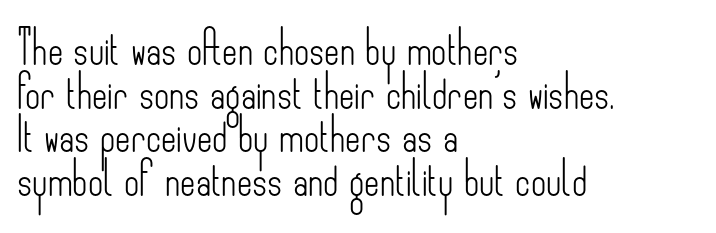
Q: Is the text bold? A: No.
Q: Is the text italic (slanted)? A: No, it is upright.
Q: Is the typeface a serif or a sans-serif typeface? A: Sans-serif.
Q: Is the text underlined? A: No.
Q: How is the paragraph aligned? A: Left-aligned.
Q: Is the spacing between letters normal or unusually wide? A: Normal.
Q: Is the spacing between lines tight, normal or loose? A: Normal.
Q: Width (condensed, normal, or wide)? A: Condensed.
Q: Stroke contrast? A: Low.
Q: x-height? A: Small.
Q: Monospaced? A: No.
